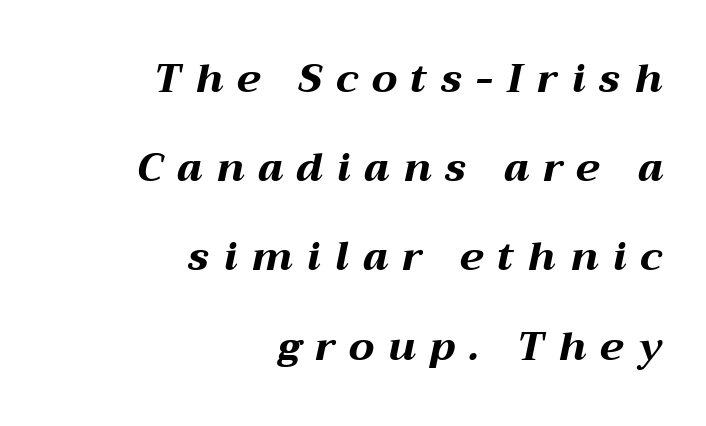
Q: Is the text bold? A: Yes.
Q: Is the text italic (slanted)? A: Yes, it leans right by about 12 degrees.
Q: Is the text underlined? A: No.
Q: How is the paragraph aligned? A: Right-aligned.
Q: Is the spacing between letters normal or unusually wide? A: Unusually wide.
Q: Is the spacing between lines tight, normal or loose? A: Loose.
Q: Width (condensed, normal, or wide)? A: Wide.
Q: Stroke contrast? A: Medium.
Q: x-height? A: Medium.
Q: Monospaced? A: No.
